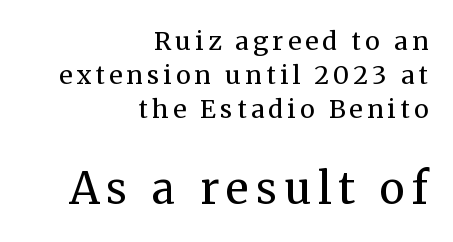
{"serif": "yes", "italic": "no", "bold": "no", "weight": "regular", "width": "normal", "stroke_contrast": "medium", "x_height": "medium", "monospaced": "no", "underline": "no", "align": "right", "line_spacing": "normal", "line_spacing_ratio": 1.36, "larger_block": "second", "size_ratio": 1.72, "glyph_px": 43}
